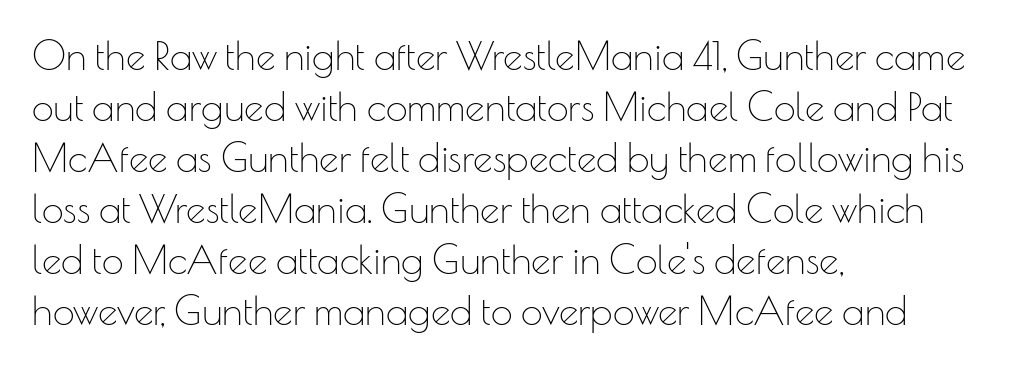
{"serif": "no", "italic": "no", "bold": "no", "weight": "thin", "width": "normal", "stroke_contrast": "low", "x_height": "small", "monospaced": "no", "underline": "no", "align": "left", "line_spacing": "normal", "line_spacing_ratio": 1.31, "letter_spacing": "normal", "letter_spacing_em": 0.0, "glyph_px": 39}
